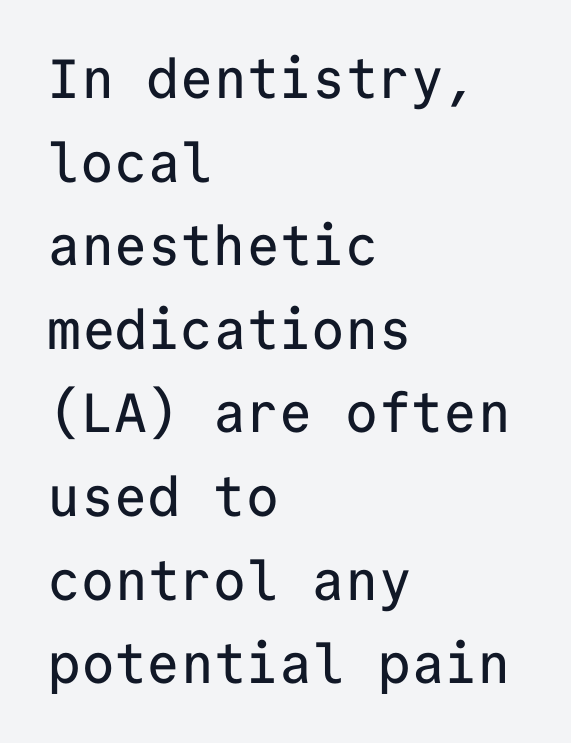
Lines of text with bare space underneath. The typography opts for an upright posture over an oblique one. In terms of letterspacing, this is plain default setting. I'd call this a sans setting — the letters go barefoot. A typesetter would call this monospace, since all characters share one set width. Line beginnings align vertically; line endings do not.
